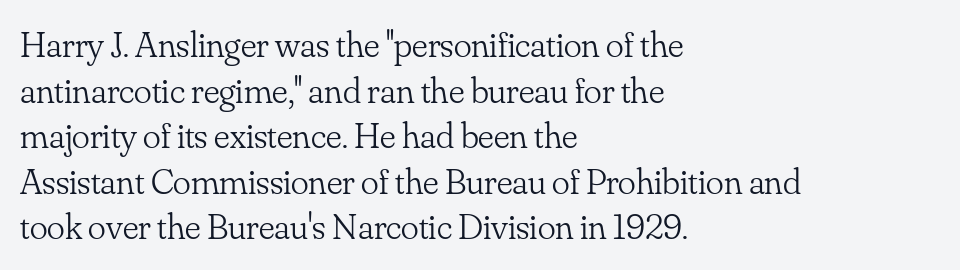
The image shows 37 px light serif type, upright; set left-aligned, line spacing 1.23x, normal letter spacing, not underlined; low stroke contrast and a small x-height.
